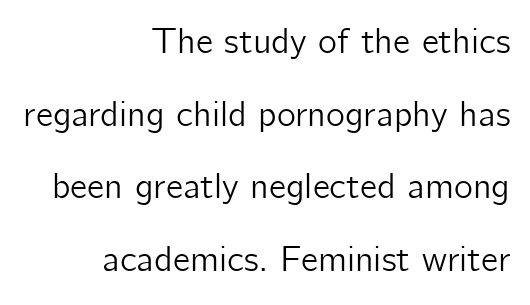
{"serif": "no", "italic": "no", "width": "normal", "stroke_contrast": "low", "x_height": "medium", "monospaced": "no", "underline": "no", "align": "right", "line_spacing": "loose", "line_spacing_ratio": 2.02, "letter_spacing": "normal", "letter_spacing_em": 0.0, "glyph_px": 36}
